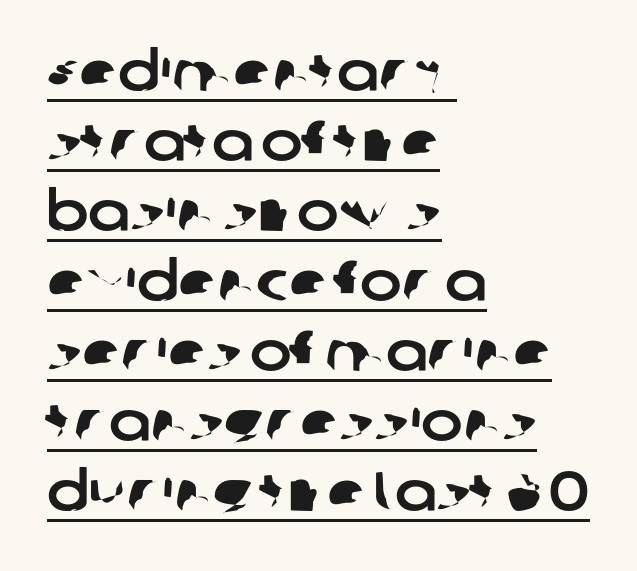
Q: Is the typeface a serif or a sans-serif typeface? A: Sans-serif.
Q: Is the text underlined? A: Yes.
Q: How is the paragraph aligned? A: Left-aligned.
Q: Is the spacing between letters normal or unusually wide? A: Normal.
Q: Is the spacing between lines tight, normal or loose? A: Normal.
Q: Width (condensed, normal, or wide)? A: Normal.
Q: Stroke contrast? A: Low.
Q: x-height? A: Large.
Q: Monospaced? A: No.
